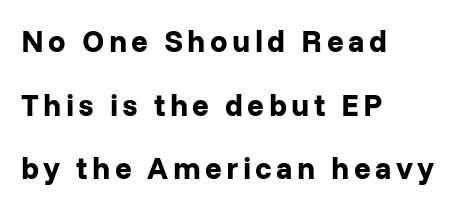
{"serif": "no", "italic": "no", "bold": "yes", "weight": "bold", "width": "normal", "stroke_contrast": "low", "x_height": "medium", "monospaced": "no", "underline": "no", "align": "left", "line_spacing": "loose", "line_spacing_ratio": 2.05, "glyph_px": 31}
